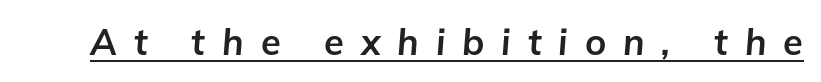
Q: Is the text bold? A: Yes.
Q: Is the text italic (slanted)? A: Yes, it leans right by about 5 degrees.
Q: Is the text underlined? A: Yes.
Q: Is the spacing between letters normal or unusually wide? A: Unusually wide.
Q: Width (condensed, normal, or wide)? A: Normal.
Q: Stroke contrast? A: Low.
Q: x-height? A: Medium.
Q: Monospaced? A: No.
